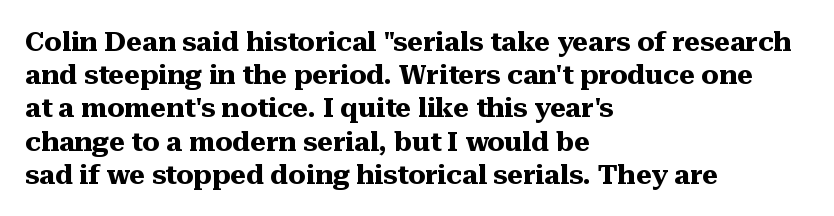
Q: Is the text bold? A: Yes.
Q: Is the text italic (slanted)? A: No, it is upright.
Q: Is the text underlined? A: No.
Q: How is the paragraph aligned? A: Left-aligned.
Q: Is the spacing between letters normal or unusually wide? A: Normal.
